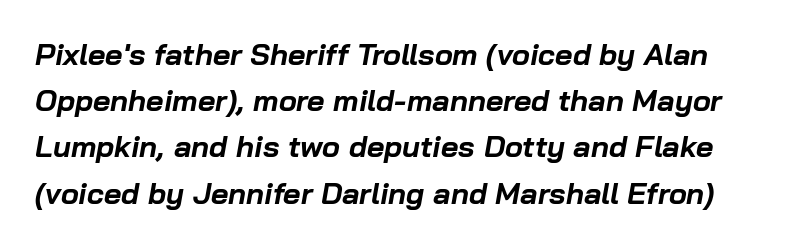
Q: Is the text bold? A: Yes.
Q: Is the text italic (slanted)? A: Yes, it leans right by about 10 degrees.
Q: Is the text underlined? A: No.
Q: Is the spacing between letters normal or unusually wide? A: Normal.
Q: Is the spacing between lines tight, normal or loose? A: Normal.
Q: Width (condensed, normal, or wide)? A: Normal.
Q: Stroke contrast? A: Low.
Q: x-height? A: Medium.
Q: Monospaced? A: No.
